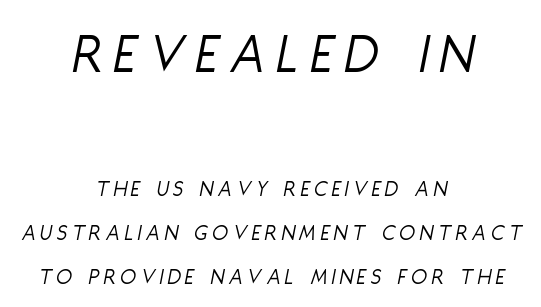
Q: Is the text bold? A: No.
Q: Is the text italic (slanted)? A: Yes, it leans right by about 11 degrees.
Q: Is the text underlined? A: No.
Q: How is the paragraph aligned? A: Centered.
Q: Is the spacing between letters normal or unusually wide? A: Unusually wide.
Q: Is the spacing between lines tight, normal or loose? A: Loose.
Q: Which block of text is set in a larger size, the first (top) or the second (bottom)? A: The first (top) one.
Q: Width (condensed, normal, or wide)? A: Condensed.
Q: Stroke contrast? A: Low.
Q: x-height? A: Large.
Q: Monospaced? A: No.
